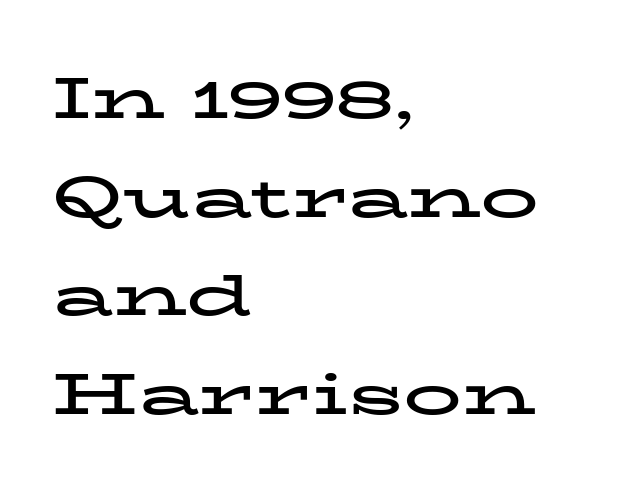
Q: Is the text bold? A: Yes.
Q: Is the text italic (slanted)? A: No, it is upright.
Q: Is the typeface a serif or a sans-serif typeface? A: Serif.
Q: Is the text underlined? A: No.
Q: How is the paragraph aligned? A: Left-aligned.
Q: Is the spacing between letters normal or unusually wide? A: Normal.
Q: Is the spacing between lines tight, normal or loose? A: Normal.
Q: Width (condensed, normal, or wide)? A: Wide.
Q: Stroke contrast? A: Low.
Q: x-height? A: Medium.
Q: Monospaced? A: No.
